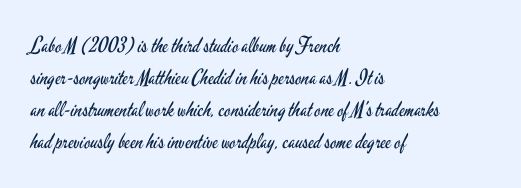
Q: Is the text bold? A: No.
Q: Is the text italic (slanted)? A: Yes.
Q: Is the text underlined? A: No.
Q: How is the paragraph aligned? A: Left-aligned.
Q: Is the spacing between letters normal or unusually wide? A: Normal.
Q: Is the spacing between lines tight, normal or loose? A: Normal.
